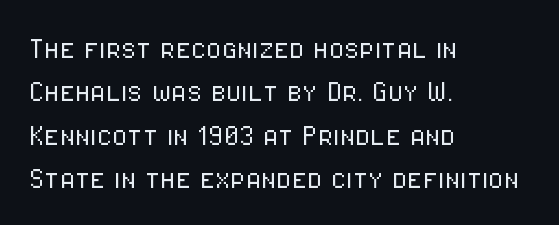
The image shows 35 px light, condensed sans-serif type, upright; set left-aligned, line spacing 1.24x, normal letter spacing, not underlined; low stroke contrast and a medium x-height.
